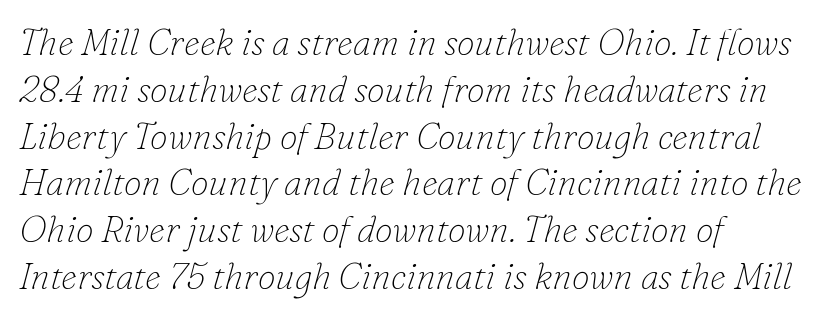
{"serif": "yes", "italic": "yes", "lean": "right", "slant_degrees": 16, "bold": "no", "weight": "thin", "width": "normal", "stroke_contrast": "low", "x_height": "small", "monospaced": "no", "underline": "no", "align": "left", "line_spacing": "normal", "line_spacing_ratio": 1.3, "letter_spacing": "normal", "letter_spacing_em": 0.0, "glyph_px": 36}
